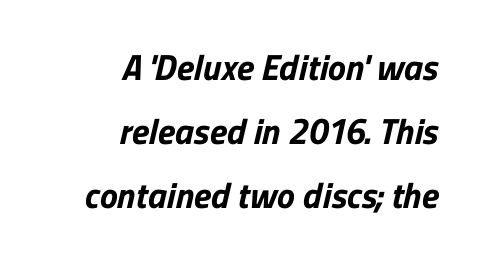
The image shows 36 px bold sans-serif type; set right-aligned, line spacing 1.78x, normal letter spacing, not underlined; low stroke contrast and a medium x-height.
